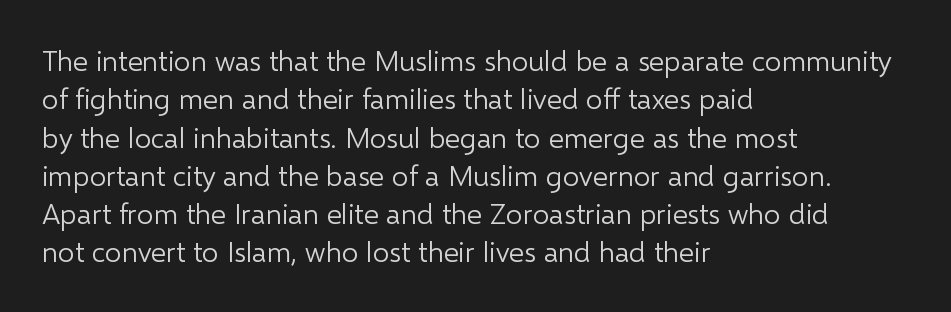
Q: Is the text bold? A: No.
Q: Is the text italic (slanted)? A: No, it is upright.
Q: Is the typeface a serif or a sans-serif typeface? A: Sans-serif.
Q: Is the text underlined? A: No.
Q: How is the paragraph aligned? A: Left-aligned.
Q: Is the spacing between letters normal or unusually wide? A: Normal.
Q: Is the spacing between lines tight, normal or loose? A: Normal.
Q: Width (condensed, normal, or wide)? A: Normal.
Q: Stroke contrast? A: Low.
Q: x-height? A: Medium.
Q: Monospaced? A: No.
